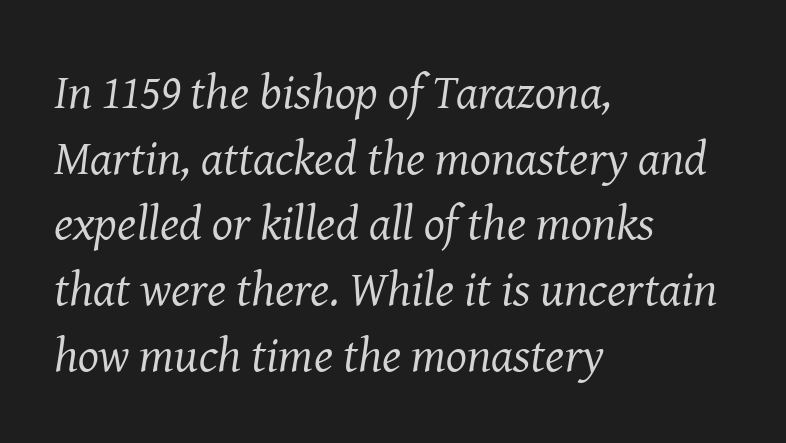
Stems here are at most as thick as an everyday book face. The passage shown is typed in a proportional face where columns would drift. Each letter's strokes conclude with small projecting serifs. These lines sit exactly where default settings would place them. Reading down the block, your eye returns to a fixed left position each line. Is the type slanted? Yes — the strokes lean at a clear angle.
